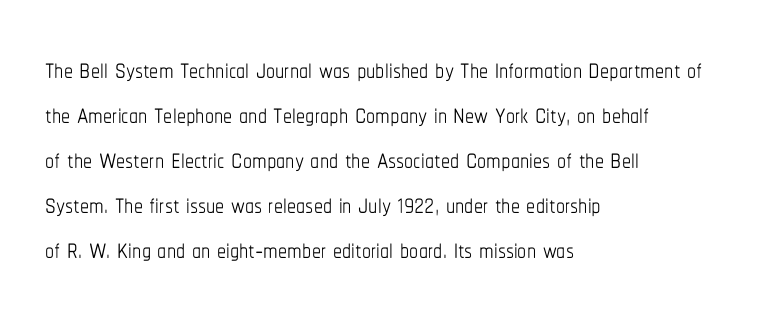
{"italic": "no", "bold": "no", "weight": "thin", "width": "condensed", "stroke_contrast": "low", "x_height": "medium", "monospaced": "no", "underline": "no", "align": "left", "line_spacing": "normal", "line_spacing_ratio": 1.25, "letter_spacing": "normal", "letter_spacing_em": 0.0, "glyph_px": 36}
